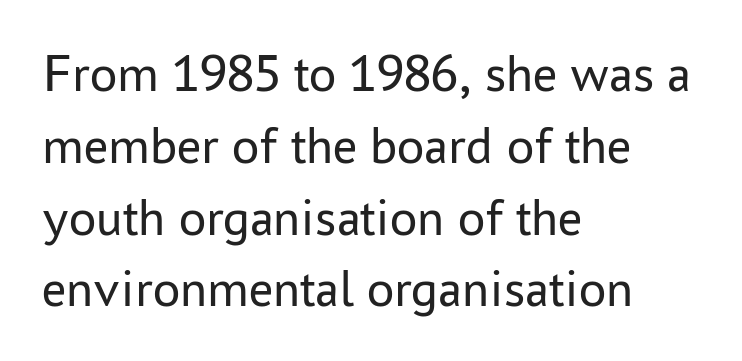
Does the lettering tilt? It doesn't — this is upright. The setting favours the left margin, as ordinary paragraphs usually do. Notice how descenders clear the ascenders below comfortably — that's standard leading. Only glyphs here, with clear space below each row.
